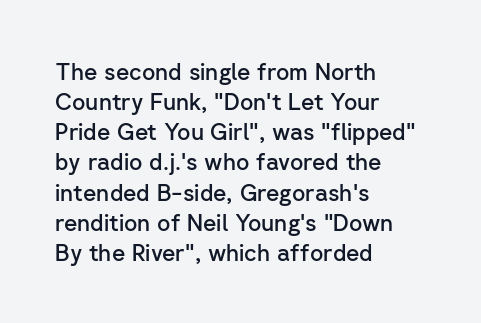
The image shows 23 px text type, upright; set left-aligned, normal line spacing (1.31x), normal letter spacing, not underlined.
